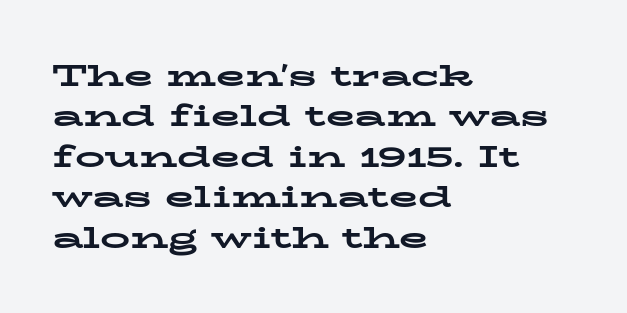
The glyphs in this specimen are seriffed. The letters sit at their default tracking, neither squeezed nor spread. Where is the straight margin? On the left. Do the characters align in a grid? No, the font is proportional. Check the space under the baseline: it is left empty. Normally led — the rows are evenly, conventionally spaced.
